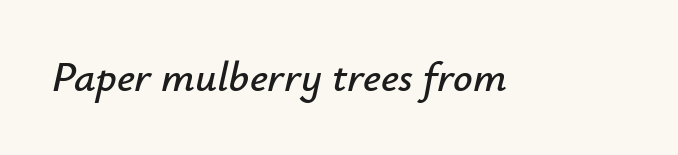
Q: Is the text italic (slanted)? A: Yes, it leans right by about 12 degrees.
Q: Is the text underlined? A: No.
Q: Is the spacing between letters normal or unusually wide? A: Normal.
Q: Width (condensed, normal, or wide)? A: Normal.
Q: Stroke contrast? A: Low.
Q: x-height? A: Small.
Q: Monospaced? A: No.
